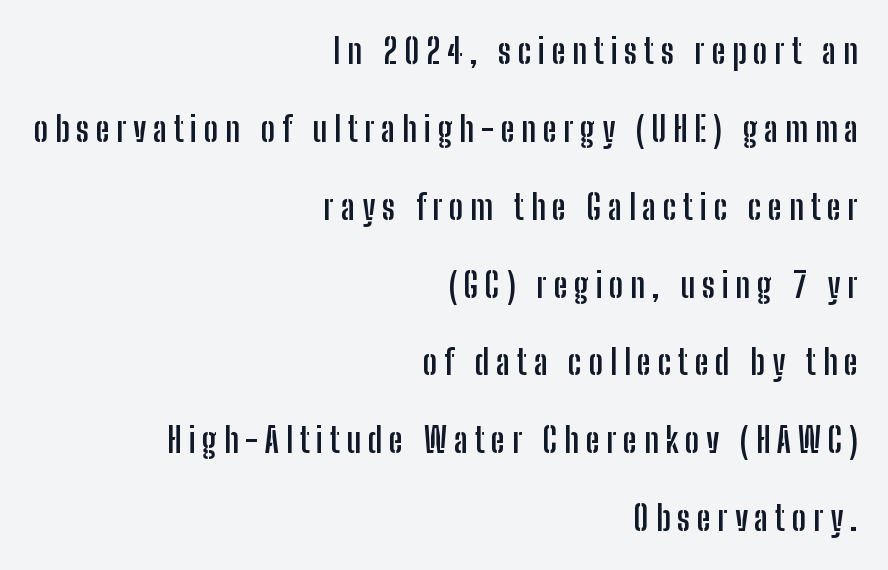
The image shows 34 px semibold, condensed sans-serif type, upright; set right-aligned, loose line spacing (2.29x), unusually wide letter spacing (+0.2 em), not underlined; low stroke contrast and a medium x-height.
